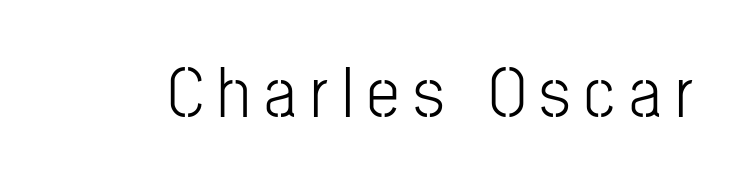
Q: Is the text italic (slanted)? A: No, it is upright.
Q: Is the typeface a serif or a sans-serif typeface? A: Sans-serif.
Q: Is the text underlined? A: No.
Q: Is the spacing between letters normal or unusually wide? A: Unusually wide.
Q: Width (condensed, normal, or wide)? A: Condensed.
Q: Stroke contrast? A: Low.
Q: x-height? A: Medium.
Q: Monospaced? A: No.
